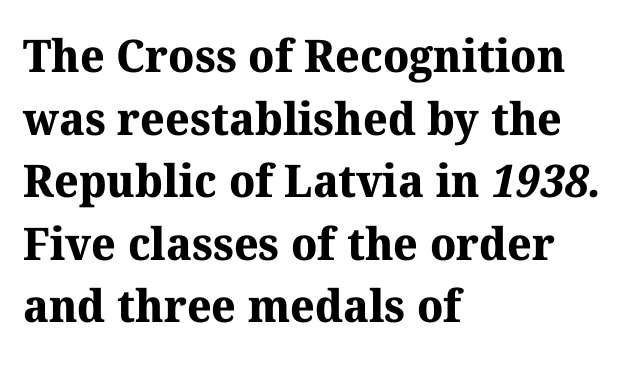
The image shows 45 px bold serif type; set left-aligned, normal line spacing (1.39x), normal letter spacing, not underlined; medium stroke contrast and a medium x-height.
